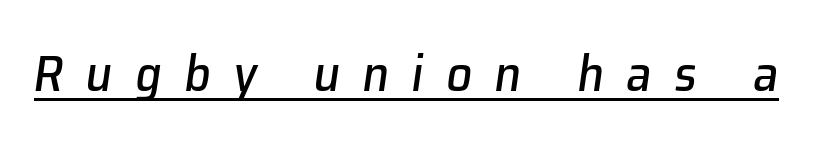
This rendering widens character spacing well past its baseline value. Note the varied advance widths — an 'i' is clearly narrower than an 'm'. The passage shown is underscored from start to finish. It's the slanting kind of type.
